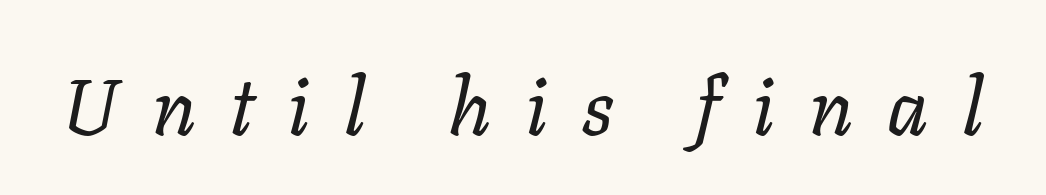
The face used here is rendered with a markedly widened letterfit. Has an underline been added? It has not. Looks like regular typesetting: each glyph gets only the width it needs. There's an unmistakable incline to the writing here.
